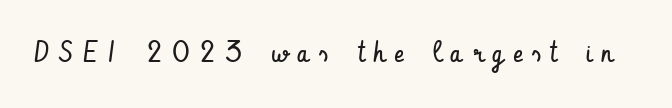
The image shows 29 px regular-weight, condensed sans-serif type, upright; set unusually wide letter spacing (+0.32 em), not underlined; low stroke contrast and a small x-height.
